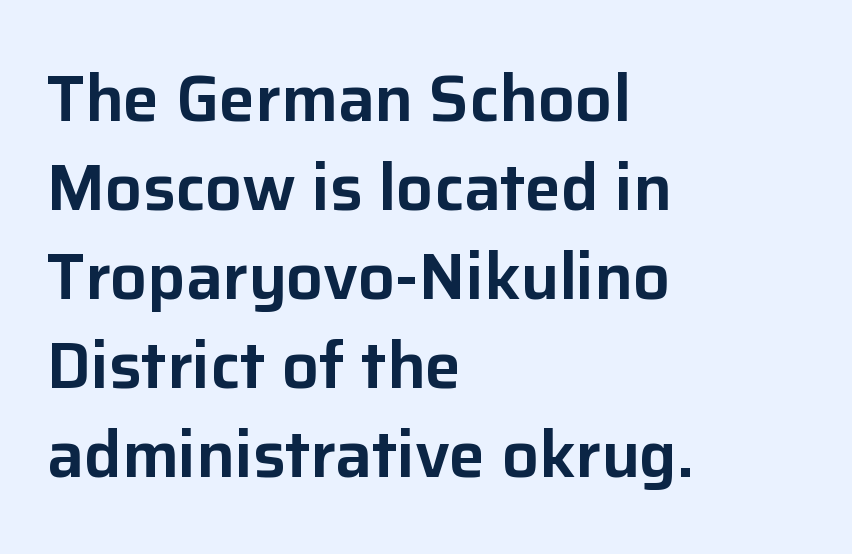
Q: Is the text italic (slanted)? A: No, it is upright.
Q: Is the typeface a serif or a sans-serif typeface? A: Sans-serif.
Q: Is the text underlined? A: No.
Q: How is the paragraph aligned? A: Left-aligned.
Q: Is the spacing between letters normal or unusually wide? A: Normal.
Q: Is the spacing between lines tight, normal or loose? A: Normal.
Q: Width (condensed, normal, or wide)? A: Normal.
Q: Stroke contrast? A: Low.
Q: x-height? A: Medium.
Q: Monospaced? A: No.
